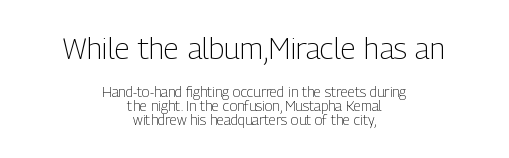
The image shows 30 px light, condensed sans-serif type, upright; set centered, tight line spacing (1.0x), normal letter spacing, not underlined; the first (top) block is 2.14x larger; low stroke contrast and a medium x-height.
